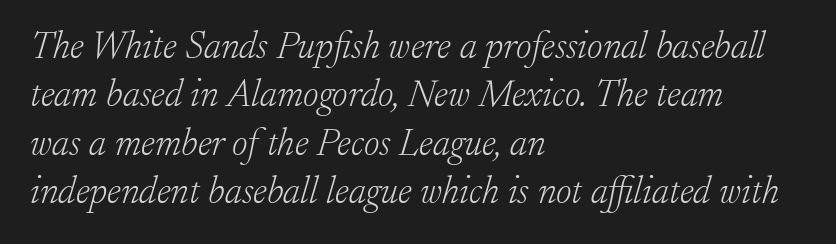
{"serif": "yes", "italic": "yes", "lean": "right", "slant_degrees": 17, "bold": "no", "weight": "light", "width": "normal", "stroke_contrast": "low", "x_height": "small", "monospaced": "no", "underline": "no", "align": "left", "line_spacing": "normal", "line_spacing_ratio": 1.27, "letter_spacing": "normal", "letter_spacing_em": 0.0, "glyph_px": 38}
